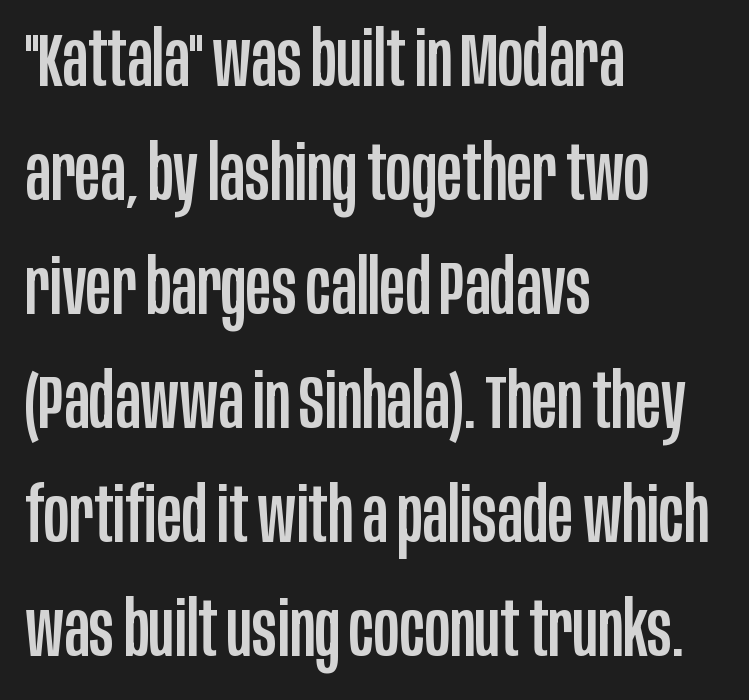
{"serif": "no", "italic": "no", "width": "condensed", "stroke_contrast": "low", "x_height": "large", "monospaced": "no", "underline": "no", "align": "left", "line_spacing": "normal", "line_spacing_ratio": 1.5, "letter_spacing": "normal", "letter_spacing_em": 0.0, "glyph_px": 76}
